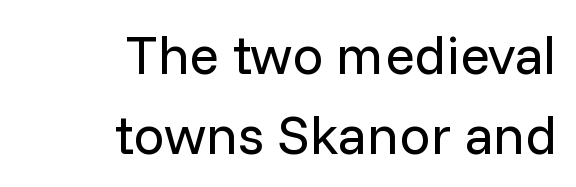
{"serif": "no", "italic": "no", "bold": "no", "weight": "regular", "width": "normal", "stroke_contrast": "low", "x_height": "medium", "monospaced": "no", "underline": "no", "align": "right", "line_spacing": "normal", "line_spacing_ratio": 1.45, "letter_spacing": "normal", "letter_spacing_em": 0.0, "glyph_px": 55}
